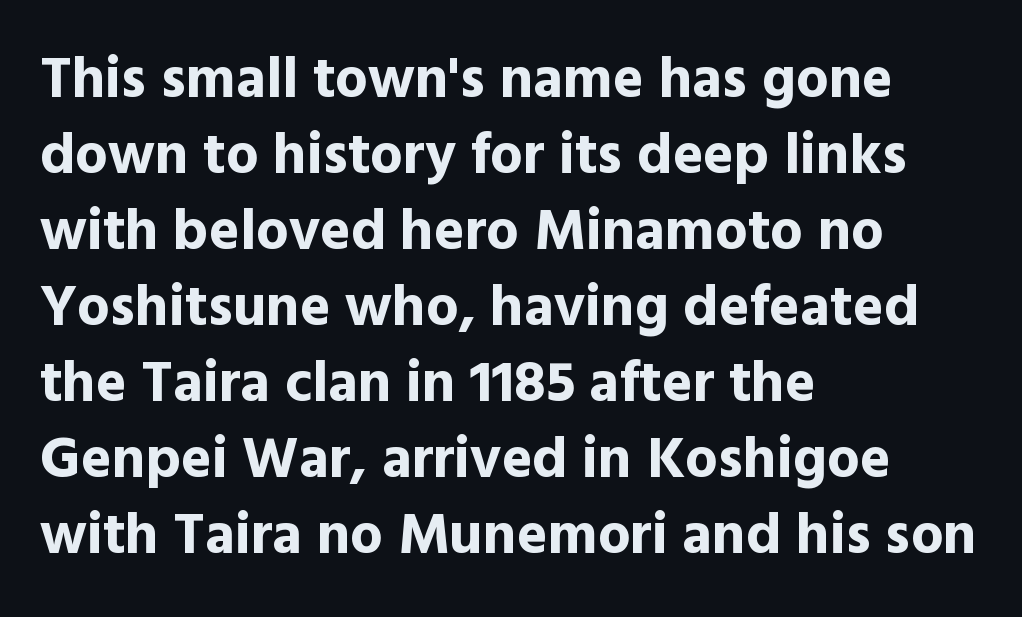
Q: Is the text bold? A: Yes.
Q: Is the text italic (slanted)? A: No, it is upright.
Q: Is the typeface a serif or a sans-serif typeface? A: Sans-serif.
Q: Is the text underlined? A: No.
Q: How is the paragraph aligned? A: Left-aligned.
Q: Is the spacing between letters normal or unusually wide? A: Normal.
Q: Is the spacing between lines tight, normal or loose? A: Normal.
Q: Width (condensed, normal, or wide)? A: Normal.
Q: x-height? A: Medium.
Q: Monospaced? A: No.
